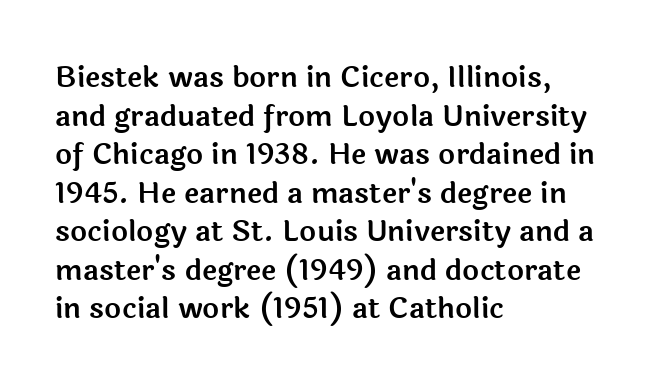
Q: Is the text italic (slanted)? A: No, it is upright.
Q: Is the typeface a serif or a sans-serif typeface? A: Sans-serif.
Q: Is the text underlined? A: No.
Q: How is the paragraph aligned? A: Left-aligned.
Q: Is the spacing between letters normal or unusually wide? A: Normal.
Q: Is the spacing between lines tight, normal or loose? A: Normal.
Q: Width (condensed, normal, or wide)? A: Normal.
Q: x-height? A: Medium.
Q: Monospaced? A: No.
